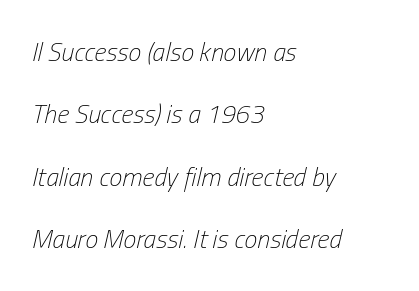
The image shows 26 px text type, italic (leaning right); set left-aligned, loose line spacing (2.4x), normal letter spacing, not underlined.
